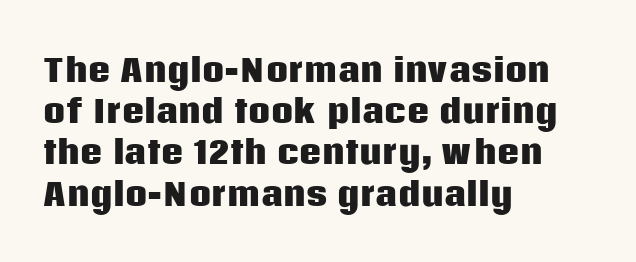
Q: Is the text bold? A: Yes.
Q: Is the text italic (slanted)? A: No, it is upright.
Q: Is the typeface a serif or a sans-serif typeface? A: Sans-serif.
Q: Is the text underlined? A: No.
Q: How is the paragraph aligned? A: Left-aligned.
Q: Is the spacing between letters normal or unusually wide? A: Normal.
Q: Is the spacing between lines tight, normal or loose? A: Normal.
Q: Width (condensed, normal, or wide)? A: Normal.
Q: Stroke contrast? A: Low.
Q: x-height? A: Large.
Q: Monospaced? A: No.
